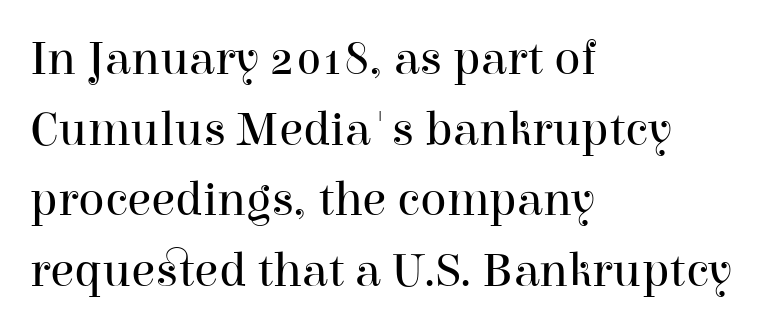
{"serif": "yes", "italic": "no", "bold": "no", "weight": "regular", "width": "normal", "stroke_contrast": "high", "x_height": "medium", "monospaced": "no", "underline": "no", "align": "left", "line_spacing": "normal", "line_spacing_ratio": 1.44, "letter_spacing": "normal", "letter_spacing_em": 0.0, "glyph_px": 49}
